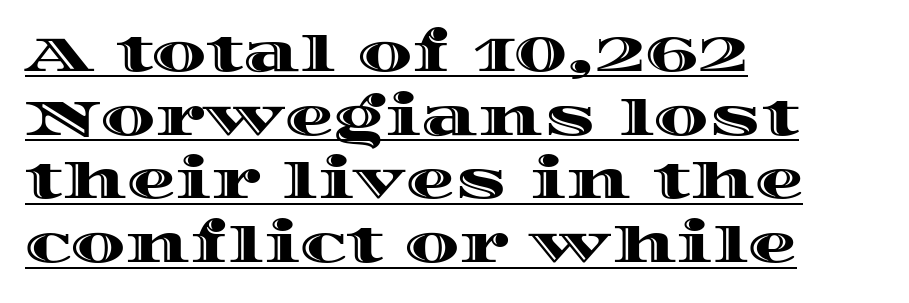
{"italic": "no", "width": "wide", "x_height": "large", "monospaced": "no", "underline": "yes", "align": "left", "line_spacing": "normal", "line_spacing_ratio": 1.3, "letter_spacing": "normal", "letter_spacing_em": 0.0, "glyph_px": 49}
